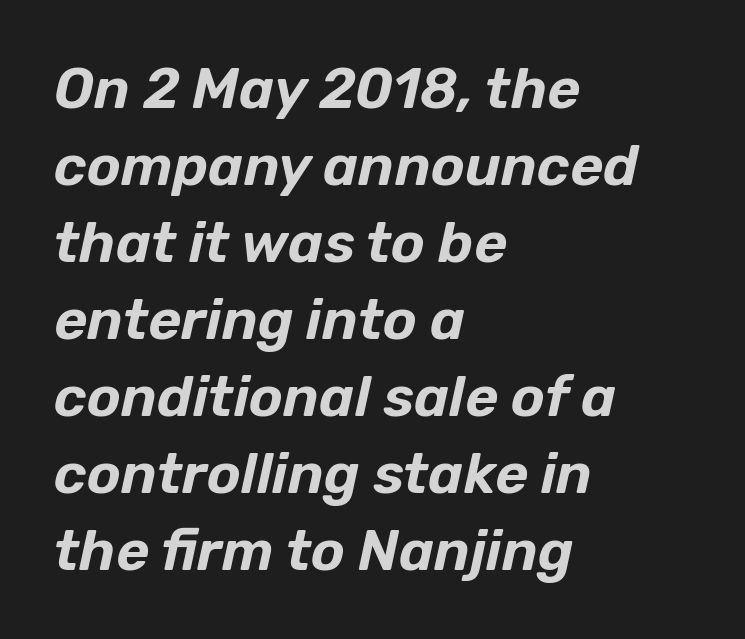
Q: Is the text italic (slanted)? A: Yes, it leans right by about 12 degrees.
Q: Is the text underlined? A: No.
Q: How is the paragraph aligned? A: Left-aligned.
Q: Is the spacing between letters normal or unusually wide? A: Normal.
Q: Is the spacing between lines tight, normal or loose? A: Normal.
Q: Width (condensed, normal, or wide)? A: Normal.
Q: Stroke contrast? A: Low.
Q: x-height? A: Medium.
Q: Monospaced? A: No.
